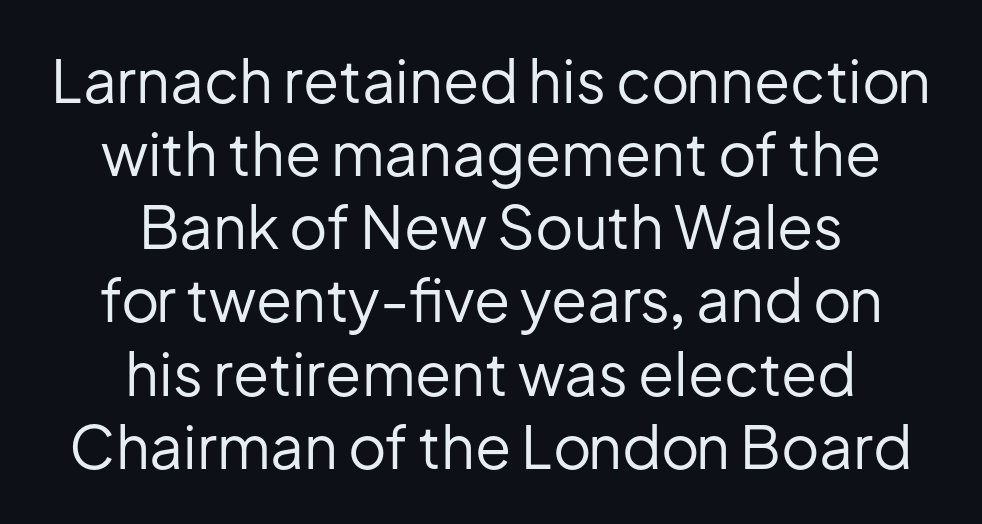
Unlike italic type, these characters show no tilt at all. The face used here is rendered with its standard letterfit. Letters rest on an invisible, unmarked baseline. Serif or sans? Sans — the stroke terminals are bare. The face used here is proportionally spaced, like ordinary book or web type.
